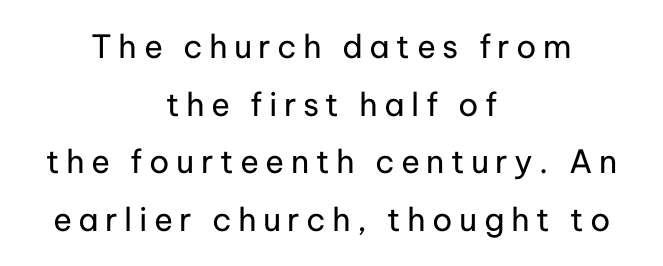
The text was rendered using a sans face with plain stroke endings. The font's upright variant was chosen for this text. Spacing verdict: proportional, widths tailored to each character. Weight: regular or lighter. This sample uses expanded letter spacing, leaving extra air between glyphs.
